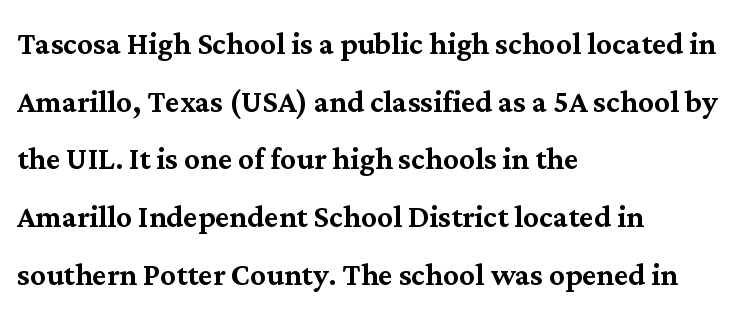
Q: Is the text italic (slanted)? A: No, it is upright.
Q: Is the typeface a serif or a sans-serif typeface? A: Serif.
Q: Is the text underlined? A: No.
Q: How is the paragraph aligned? A: Left-aligned.
Q: Is the spacing between letters normal or unusually wide? A: Normal.
Q: Is the spacing between lines tight, normal or loose? A: Normal.
Q: Width (condensed, normal, or wide)? A: Normal.
Q: Stroke contrast? A: Medium.
Q: x-height? A: Medium.
Q: Monospaced? A: No.
